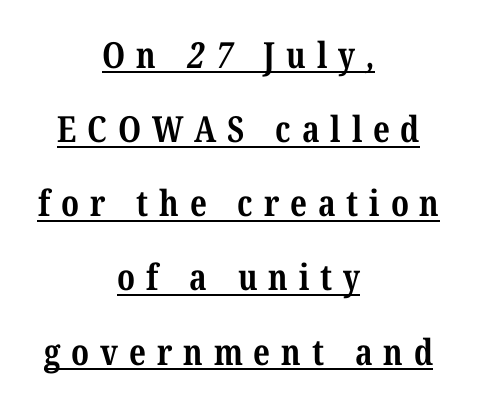
Q: Is the text bold? A: Yes.
Q: Is the typeface a serif or a sans-serif typeface? A: Serif.
Q: Is the text underlined? A: Yes.
Q: How is the paragraph aligned? A: Centered.
Q: Is the spacing between letters normal or unusually wide? A: Unusually wide.
Q: Is the spacing between lines tight, normal or loose? A: Loose.
Q: Width (condensed, normal, or wide)? A: Condensed.
Q: Stroke contrast? A: Medium.
Q: x-height? A: Medium.
Q: Monospaced? A: No.
